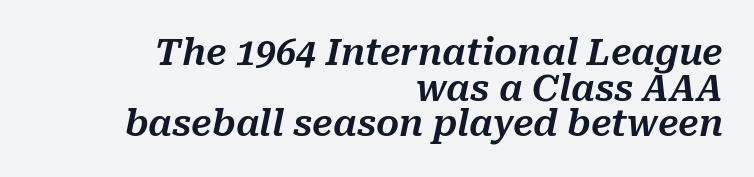
{"italic": "yes", "lean": "right", "slant_degrees": 10, "width": "normal", "stroke_contrast": "medium", "x_height": "medium", "monospaced": "no", "underline": "no", "align": "right", "line_spacing": "tight", "line_spacing_ratio": 0.99, "letter_spacing": "normal", "letter_spacing_em": 0.0, "glyph_px": 36}
